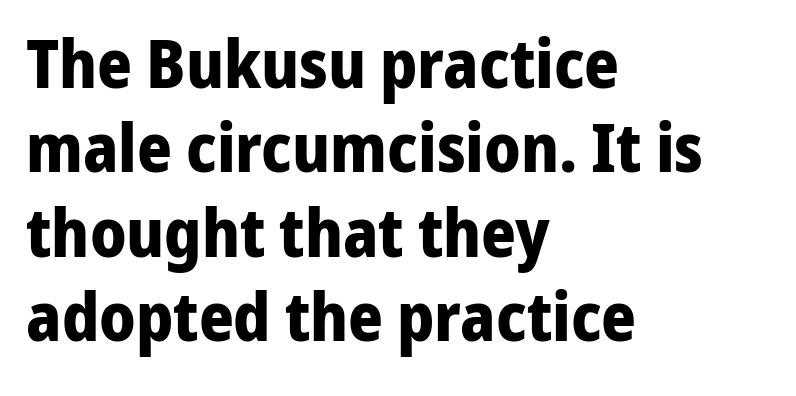
Q: Is the text bold? A: Yes.
Q: Is the text italic (slanted)? A: No, it is upright.
Q: Is the typeface a serif or a sans-serif typeface? A: Sans-serif.
Q: Is the text underlined? A: No.
Q: How is the paragraph aligned? A: Left-aligned.
Q: Is the spacing between letters normal or unusually wide? A: Normal.
Q: Is the spacing between lines tight, normal or loose? A: Normal.
Q: Width (condensed, normal, or wide)? A: Normal.
Q: Stroke contrast? A: Low.
Q: x-height? A: Medium.
Q: Monospaced? A: No.
